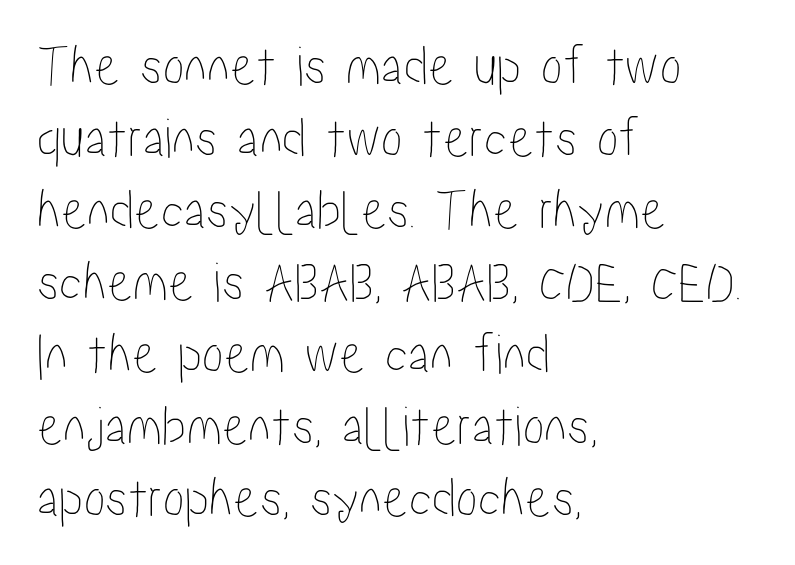
Tall strokes in this sample are plumb rather than angled. Think of a printed novel: that variable character pitch is what you see here. The gaps between neighbouring characters are ordinary and unremarkable. Underline: absent. The rendering anchors every line to the left-hand side.
